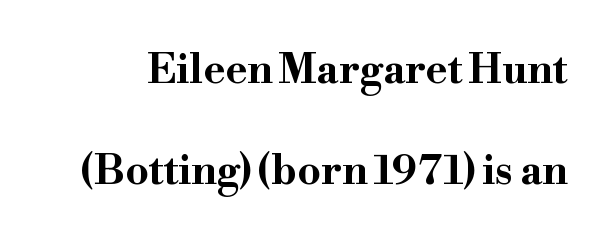
Strokes here are thick enough to call this a true bold. The rendering shows small feet on the letterforms — a serif design. The vertical gap from one line to the next is large. Style check: upright.
